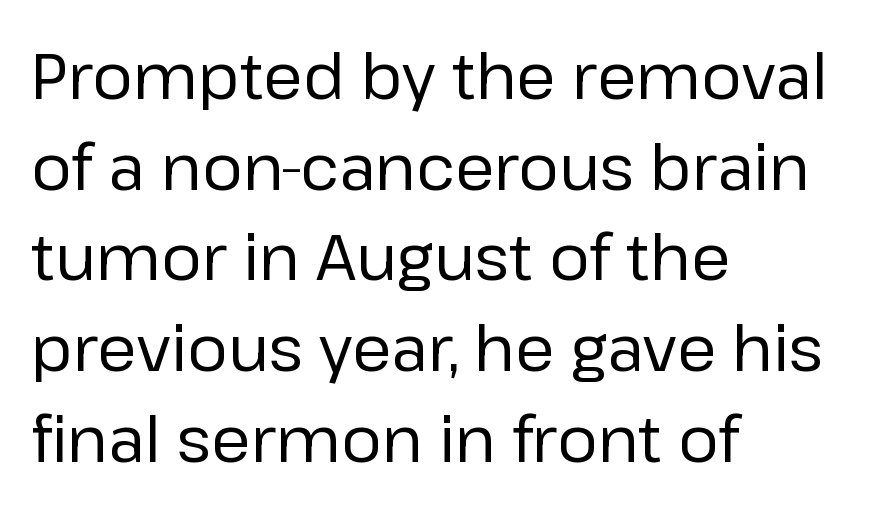
Q: Is the text bold? A: No.
Q: Is the text italic (slanted)? A: No, it is upright.
Q: Is the typeface a serif or a sans-serif typeface? A: Sans-serif.
Q: Is the text underlined? A: No.
Q: How is the paragraph aligned? A: Left-aligned.
Q: Is the spacing between letters normal or unusually wide? A: Normal.
Q: Is the spacing between lines tight, normal or loose? A: Normal.
Q: Width (condensed, normal, or wide)? A: Normal.
Q: Stroke contrast? A: Low.
Q: x-height? A: Medium.
Q: Monospaced? A: No.
